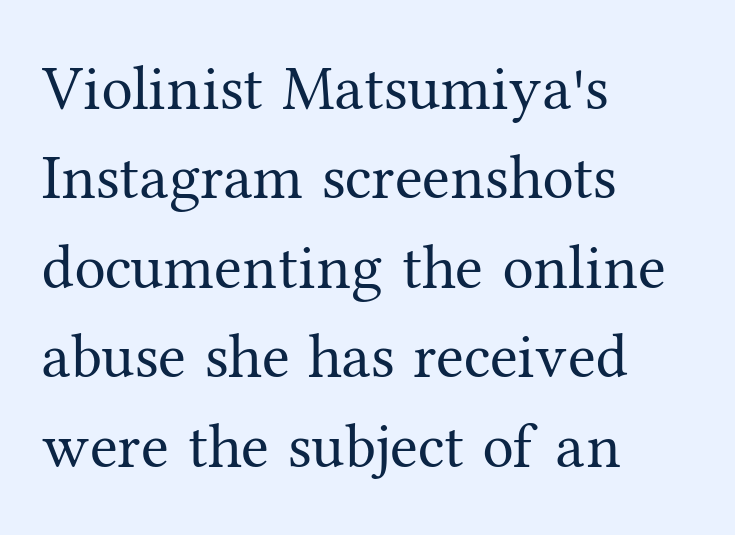
Q: Is the text bold? A: No.
Q: Is the text italic (slanted)? A: No, it is upright.
Q: Is the typeface a serif or a sans-serif typeface? A: Serif.
Q: Is the text underlined? A: No.
Q: How is the paragraph aligned? A: Left-aligned.
Q: Is the spacing between letters normal or unusually wide? A: Normal.
Q: Is the spacing between lines tight, normal or loose? A: Normal.
Q: Width (condensed, normal, or wide)? A: Normal.
Q: Stroke contrast? A: Medium.
Q: x-height? A: Medium.
Q: Monospaced? A: No.
